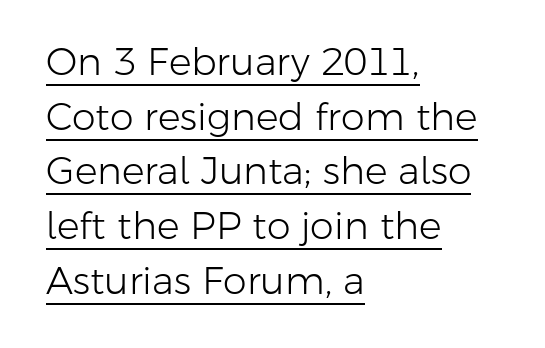
The image shows 38 px light sans-serif type, upright; set left-aligned, normal line spacing (1.44x), normal letter spacing, underlined; low stroke contrast and a medium x-height.
